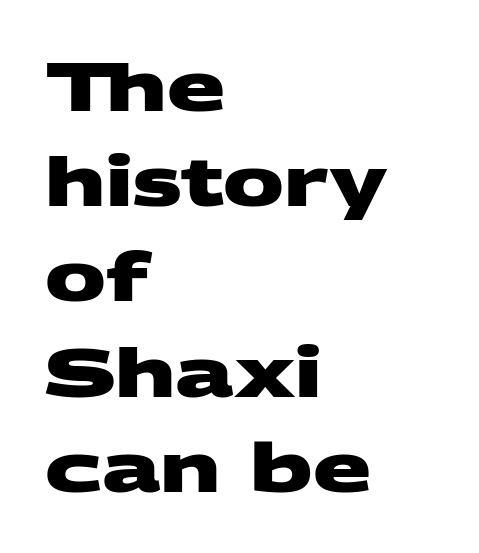
The image shows 68 px heavy, wide sans-serif type; set left-aligned, normal line spacing (1.4x), normal letter spacing, not underlined; medium stroke contrast and a large x-height.
